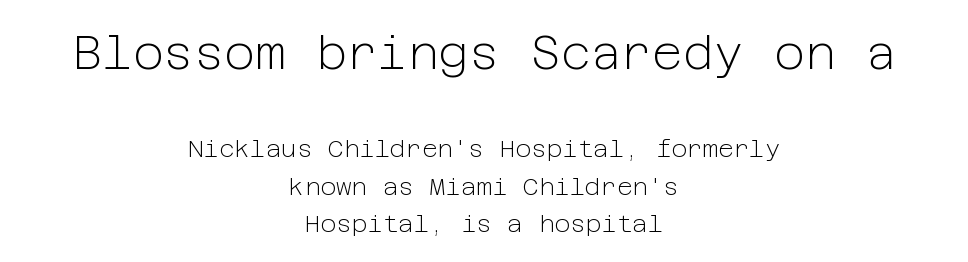
{"serif": "no", "italic": "no", "bold": "no", "weight": "light", "width": "normal", "stroke_contrast": "low", "x_height": "medium", "underline": "no", "align": "center", "line_spacing": "normal", "line_spacing_ratio": 1.55, "letter_spacing": "normal", "letter_spacing_em": 0.0, "larger_block": "first", "size_ratio": 1.96, "glyph_px": 47}
